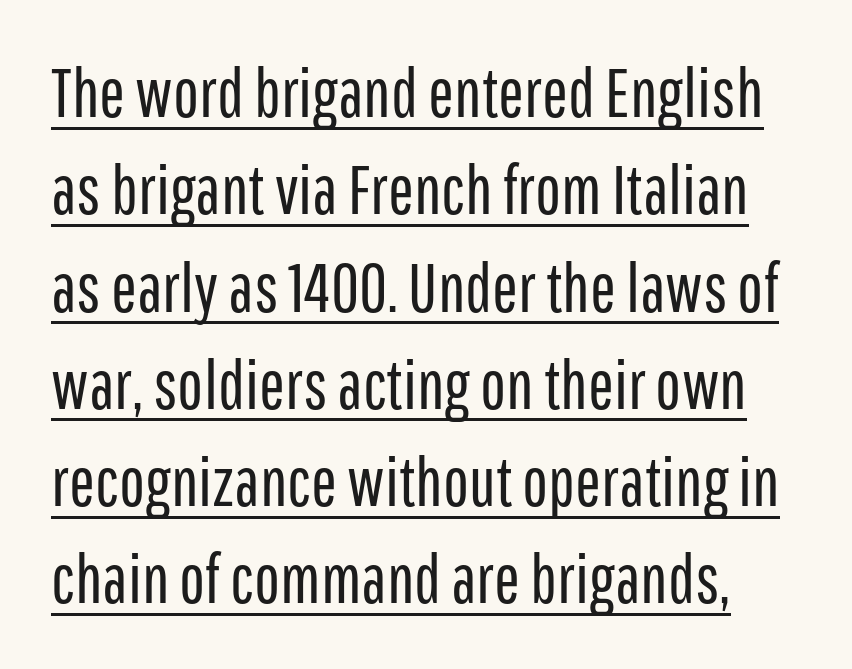
No italicization has been applied; the sample stays upright. These lines are rendered in a variable-pitch font. The face looks like a standard text weight, possibly lighter. Students, observe: this is what conventionally led text looks like.
